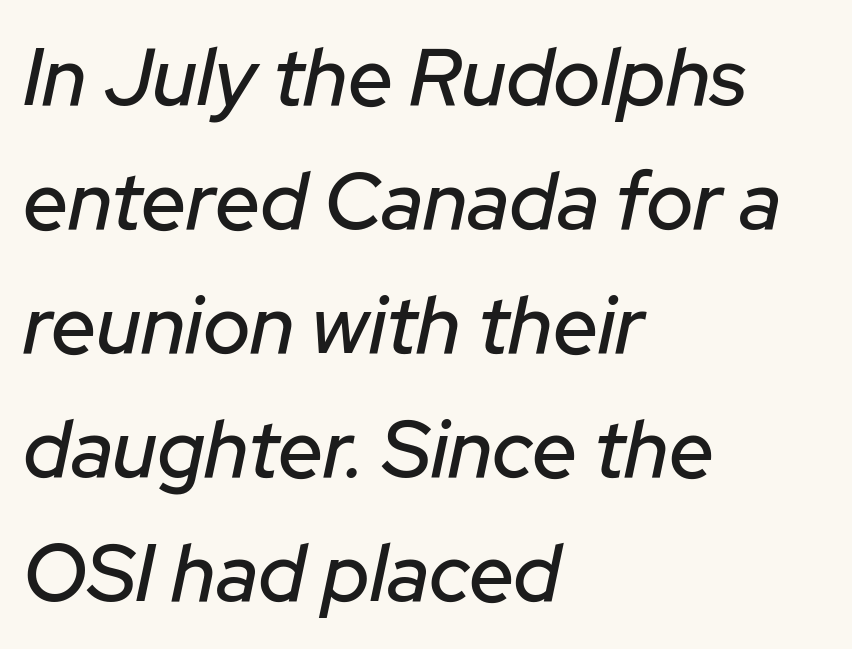
The image shows 80 px text type, italic (leaning right); set left-aligned, normal line spacing (1.55x), normal letter spacing, not underlined; low stroke contrast and a medium x-height.
